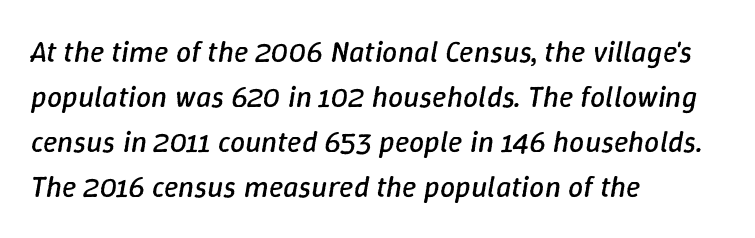
{"italic": "yes", "lean": "right", "slant_degrees": 9, "bold": "no", "weight": "regular", "width": "normal", "stroke_contrast": "low", "x_height": "medium", "monospaced": "no", "underline": "no", "align": "left", "line_spacing": "normal", "line_spacing_ratio": 1.5, "letter_spacing": "normal", "letter_spacing_em": 0.0, "glyph_px": 30}
